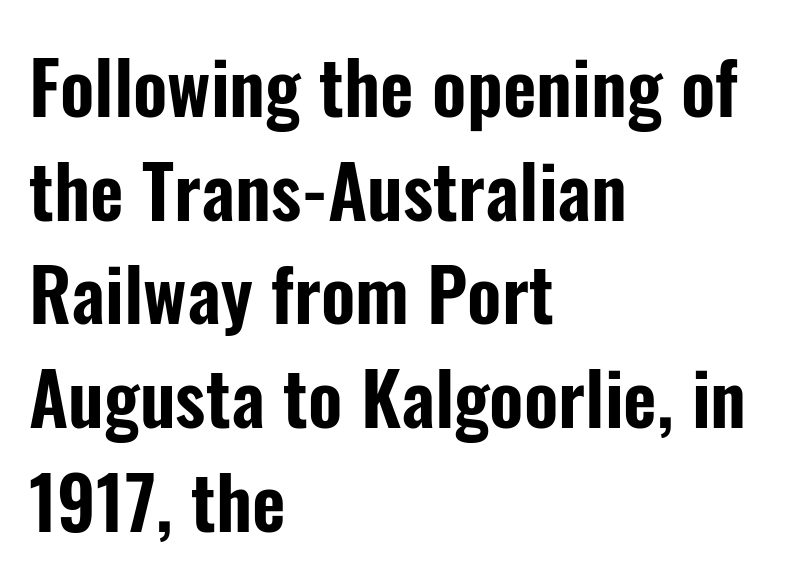
Q: Is the text italic (slanted)? A: No, it is upright.
Q: Is the typeface a serif or a sans-serif typeface? A: Sans-serif.
Q: Is the text underlined? A: No.
Q: How is the paragraph aligned? A: Left-aligned.
Q: Is the spacing between letters normal or unusually wide? A: Normal.
Q: Is the spacing between lines tight, normal or loose? A: Normal.
Q: Width (condensed, normal, or wide)? A: Condensed.
Q: Stroke contrast? A: Low.
Q: x-height? A: Medium.
Q: Monospaced? A: No.
